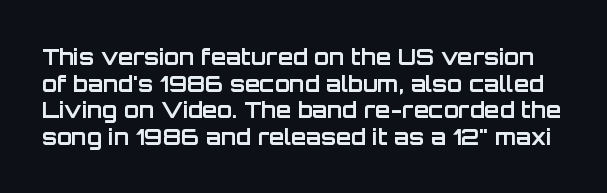
The type is set solid horizontally, with unmodified tracking. Ascenders rise straight up at ninety degrees. Beneath every word, the page is bare. The glyphs have the mass of a bold cut.
